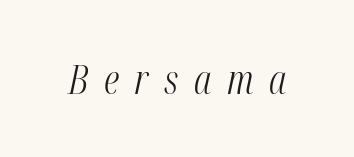
The specimen reads as italic at a glance. Stroke mass is kept to a normal reading level or below. Each row of text sits above clean, open space. Here the designer chose a conventional face with non-uniform glyph widths. The tracking jumps out immediately: characters are airy and widely separated.
